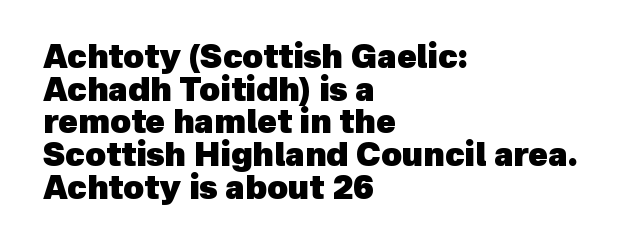
The image shows 32 px heavy sans-serif type; set left-aligned, tight line spacing (1.02x), normal letter spacing, not underlined; a medium x-height.
